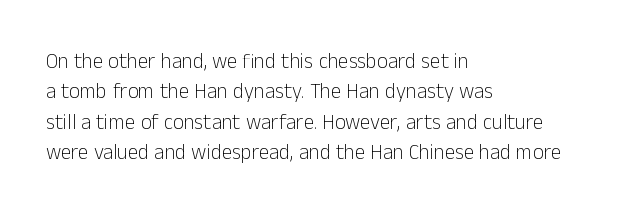
Letter spacing: default. Ink coverage per letter is moderate at most. The rag falls on the right side of this text block. Descenders are the only things crossing below the line. This block has exactly the height ordinary leading produces. This is the regular roman posture of the typeface.
